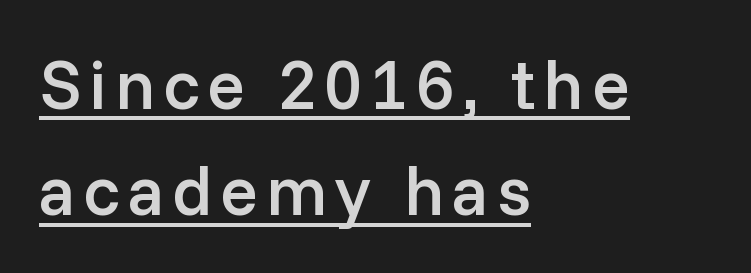
The image shows 70 px semibold sans-serif type, upright; set left-aligned, normal line spacing (1.52x), underlined; low stroke contrast and a medium x-height.
